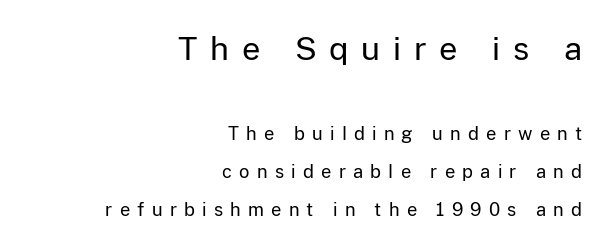
{"serif": "no", "italic": "no", "bold": "no", "weight": "regular", "width": "normal", "stroke_contrast": "low", "x_height": "medium", "monospaced": "no", "underline": "no", "align": "right", "line_spacing": "loose", "line_spacing_ratio": 2.11, "letter_spacing": "wide", "letter_spacing_em": 0.4, "larger_block": "first", "size_ratio": 1.78, "glyph_px": 32}
